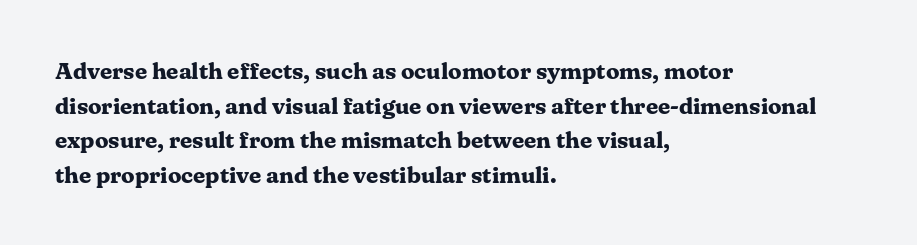
Rule under the text: the space is simply empty. Nothing unusual about the tracking: characters are spaced as the font intends. Leading: standard. This sample uses an upright cut, with every glyph sitting square on the baseline. Set as a true bold cut, around the 700 mark. Line beginnings align vertically; line endings do not.
